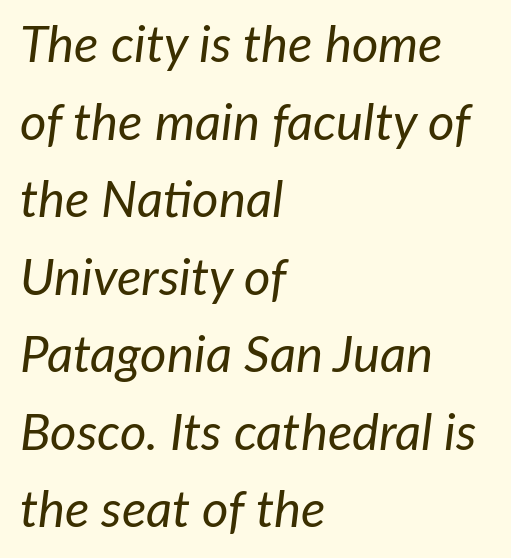
{"italic": "yes", "lean": "right", "slant_degrees": 7, "bold": "no", "weight": "regular", "width": "normal", "stroke_contrast": "low", "x_height": "medium", "monospaced": "no", "underline": "no", "align": "left", "line_spacing": "normal", "line_spacing_ratio": 1.52, "letter_spacing": "normal", "letter_spacing_em": 0.0, "glyph_px": 51}
